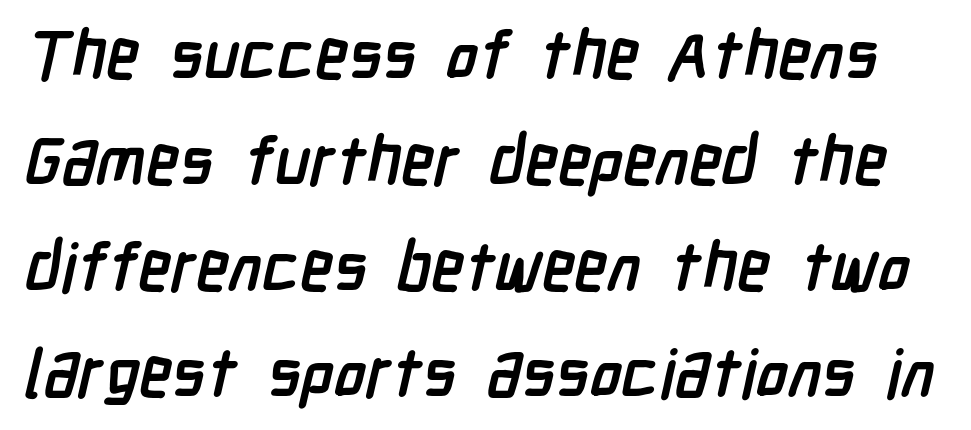
Q: Is the text bold? A: Yes.
Q: Is the typeface a serif or a sans-serif typeface? A: Sans-serif.
Q: Is the text underlined? A: No.
Q: Is the spacing between letters normal or unusually wide? A: Normal.
Q: Is the spacing between lines tight, normal or loose? A: Normal.
Q: Width (condensed, normal, or wide)? A: Condensed.
Q: Stroke contrast? A: Low.
Q: x-height? A: Medium.
Q: Monospaced? A: No.
